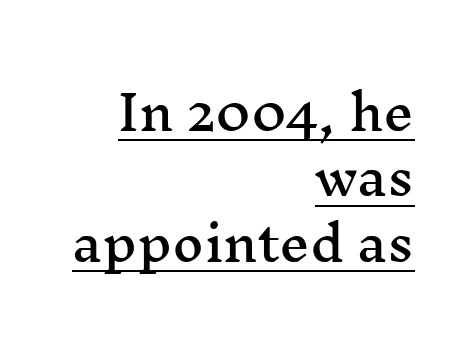
The image shows 48 px wide serif type, upright; set right-aligned, normal line spacing (1.36x), normal letter spacing, underlined; medium stroke contrast and a medium x-height.
